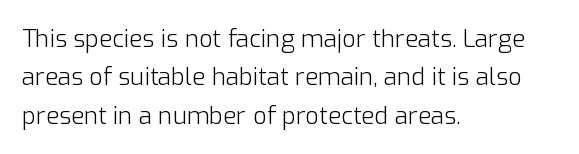
{"italic": "no", "bold": "no", "underline": "no", "align": "left", "line_spacing": "normal", "line_spacing_ratio": 1.6, "letter_spacing": "normal", "letter_spacing_em": 0.0, "glyph_px": 24}
